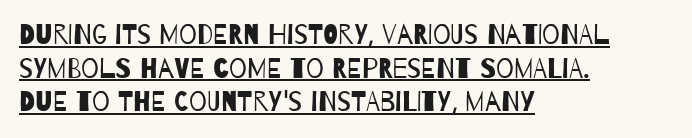
The image shows 28 px regular-weight, condensed sans-serif type; set left-aligned, line spacing 1.2x, normal letter spacing, underlined; low stroke contrast and a large x-height.
